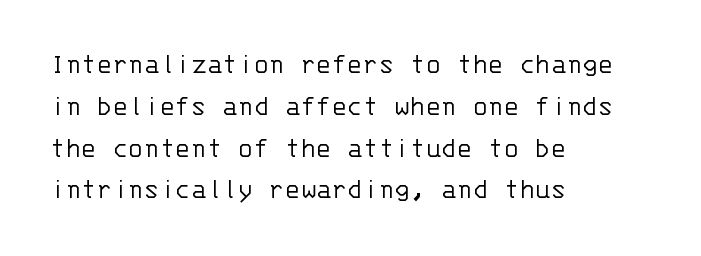
{"serif": "no", "italic": "no", "bold": "no", "weight": "light", "width": "normal", "stroke_contrast": "low", "x_height": "large", "monospaced": "yes", "underline": "no", "align": "left", "line_spacing": "normal", "line_spacing_ratio": 1.44, "letter_spacing": "normal", "letter_spacing_em": 0.0, "glyph_px": 29}
